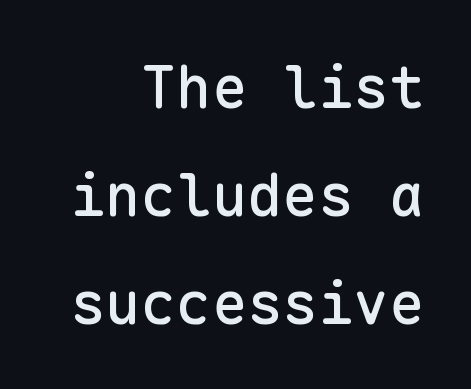
{"serif": "no", "italic": "no", "width": "normal", "stroke_contrast": "low", "x_height": "medium", "monospaced": "yes", "underline": "no", "align": "right", "line_spacing_ratio": 1.83, "letter_spacing": "normal", "letter_spacing_em": 0.0, "glyph_px": 59}
